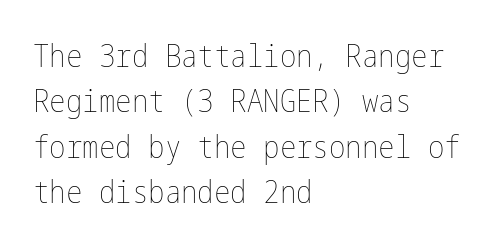
Q: Is the text bold? A: No.
Q: Is the text italic (slanted)? A: No, it is upright.
Q: Is the text underlined? A: No.
Q: How is the paragraph aligned? A: Left-aligned.
Q: Is the spacing between letters normal or unusually wide? A: Normal.
Q: Is the spacing between lines tight, normal or loose? A: Normal.
Q: Width (condensed, normal, or wide)? A: Condensed.
Q: Stroke contrast? A: Low.
Q: x-height? A: Medium.
